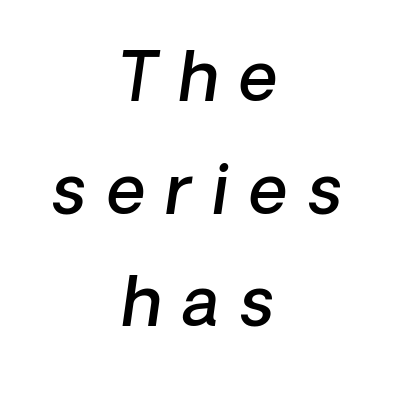
The image shows 67 px semibold sans-serif type; set centered, normal line spacing (1.68x), unusually wide letter spacing (+0.31 em), not underlined; low stroke contrast and a medium x-height.
